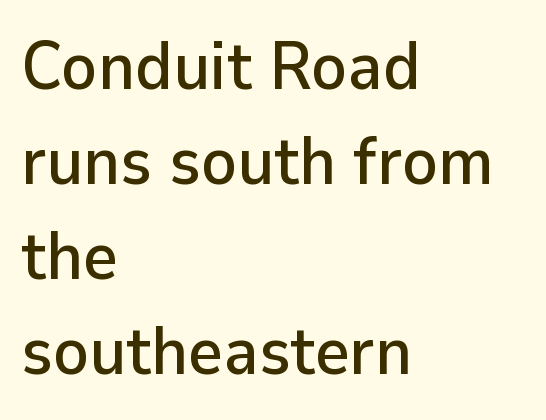
Posture: vertical. Looks like regular typesetting: each glyph gets only the width it needs. Short note: letters normally spaced. Type without underlining.
